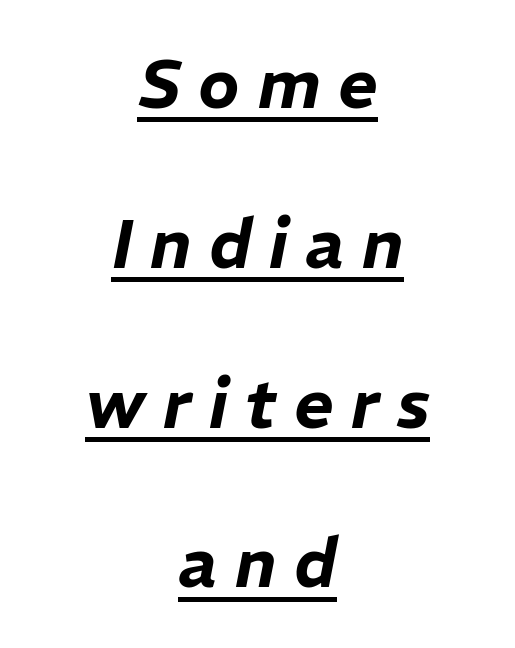
Check the space under the baseline: a stroke is drawn there. The face used here has a pronounced slope to its letters. What stands out about the letter spacing? Its width — letters are far apart. These lines are rendered in a variable-pitch font. Baseline-to-baseline distance is far greater than the letter height. Horizontal alignment here is central, giving a formal, balanced look.
